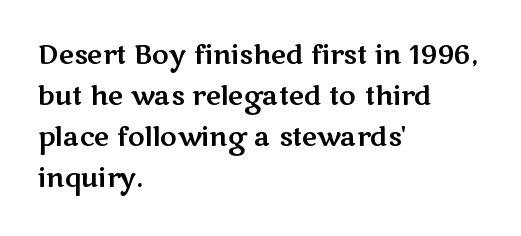
Descenders hang freely into open space. The font's upright variant was chosen for this text. Alignment: flush left. Leading: standard. The letterforms sit shoulder to shoulder at normal distance.
